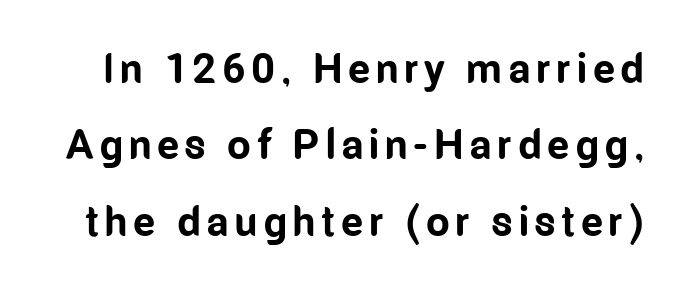
{"serif": "no", "italic": "no", "bold": "yes", "weight": "bold", "width": "condensed", "stroke_contrast": "low", "x_height": "medium", "monospaced": "no", "underline": "no", "line_spacing_ratio": 1.82, "glyph_px": 42}
